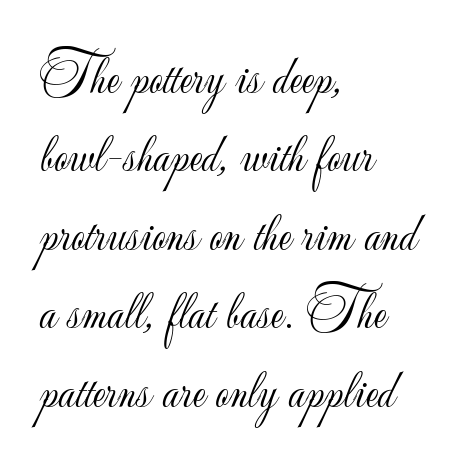
{"serif": "no", "bold": "no", "weight": "light", "width": "normal", "stroke_contrast": "low", "x_height": "small", "monospaced": "no", "underline": "no", "align": "left", "line_spacing": "normal", "line_spacing_ratio": 1.48, "letter_spacing": "normal", "letter_spacing_em": 0.0, "glyph_px": 53}
